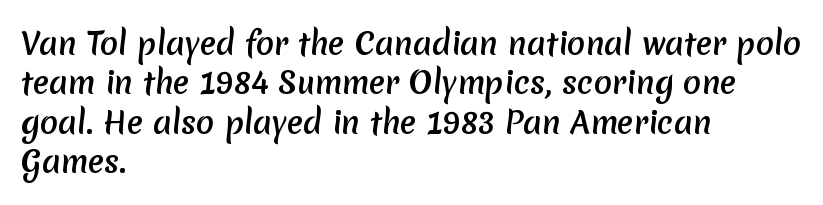
{"serif": "no", "bold": "yes", "weight": "semibold", "width": "normal", "stroke_contrast": "low", "x_height": "medium", "monospaced": "no", "underline": "no", "align": "left", "line_spacing": "normal", "line_spacing_ratio": 1.31, "letter_spacing": "normal", "letter_spacing_em": 0.0, "glyph_px": 30}
